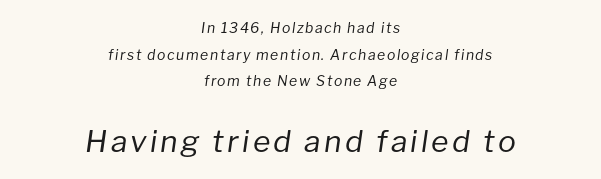
The image shows 30 px regular-weight type, italic (leaning right); set centered, loose line spacing (1.9x), not underlined; the second (bottom) block is 2.14x larger; low stroke contrast and a medium x-height.
